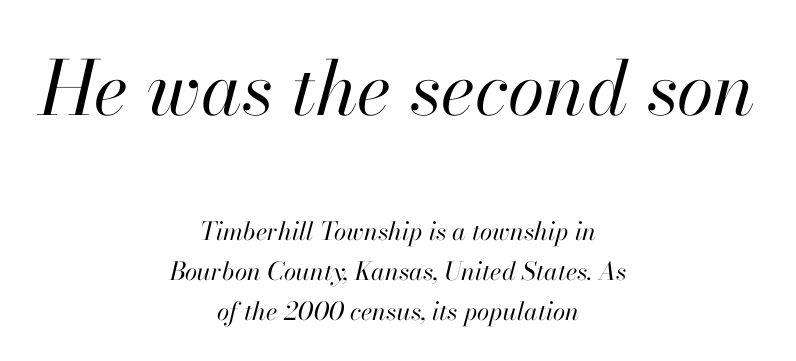
{"italic": "yes", "lean": "right", "slant_degrees": 13, "bold": "no", "weight": "regular", "width": "normal", "stroke_contrast": "high", "x_height": "small", "monospaced": "no", "underline": "no", "align": "center", "line_spacing": "normal", "line_spacing_ratio": 1.61, "letter_spacing": "normal", "letter_spacing_em": 0.0, "larger_block": "first", "size_ratio": 3.0, "glyph_px": 75}
